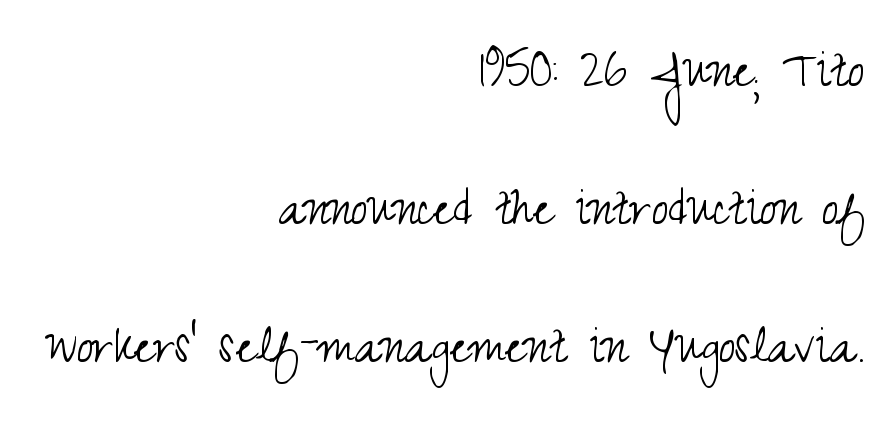
A typesetter would label this face a sans. Character widths vary here, with narrow letters taking less room than wide ones. One-word summary of the alignment: right. Descender tails drop into unmarked territory.
